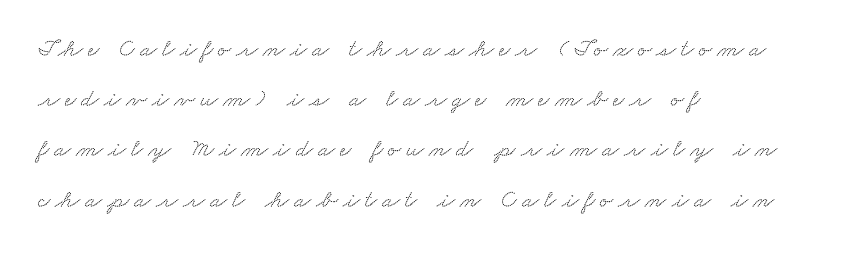
Q: Is the text underlined? A: No.
Q: How is the paragraph aligned? A: Left-aligned.
Q: Is the spacing between letters normal or unusually wide? A: Unusually wide.
Q: Is the spacing between lines tight, normal or loose? A: Loose.
